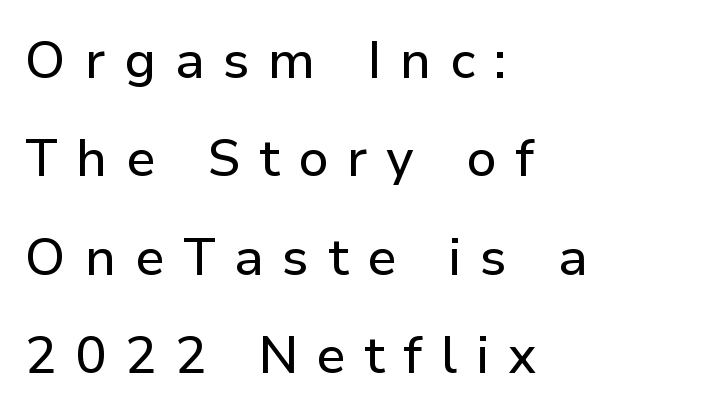
Anything drawn beneath the words? Only blank space. Caption: expanded tracking, letters set apart. Line starts are locked; line ends wander. You could not count columns in this text — the font is proportionally spaced. Serif or sans? Sans — the stroke terminals are bare. Tall strokes in this sample are plumb rather than angled.
